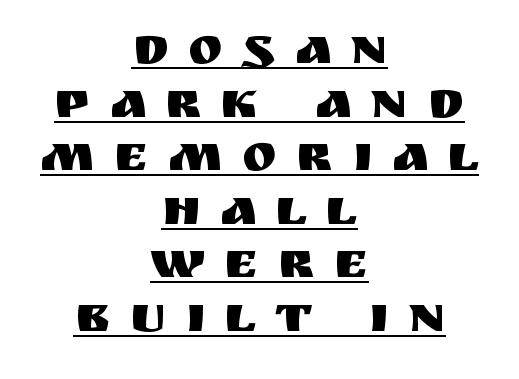
Q: Is the text italic (slanted)? A: No, it is upright.
Q: Is the typeface a serif or a sans-serif typeface? A: Sans-serif.
Q: Is the text underlined? A: Yes.
Q: How is the paragraph aligned? A: Centered.
Q: Is the spacing between letters normal or unusually wide? A: Unusually wide.
Q: Is the spacing between lines tight, normal or loose? A: Tight.
Q: Width (condensed, normal, or wide)? A: Normal.
Q: Stroke contrast? A: Medium.
Q: x-height? A: Large.
Q: Monospaced? A: No.
